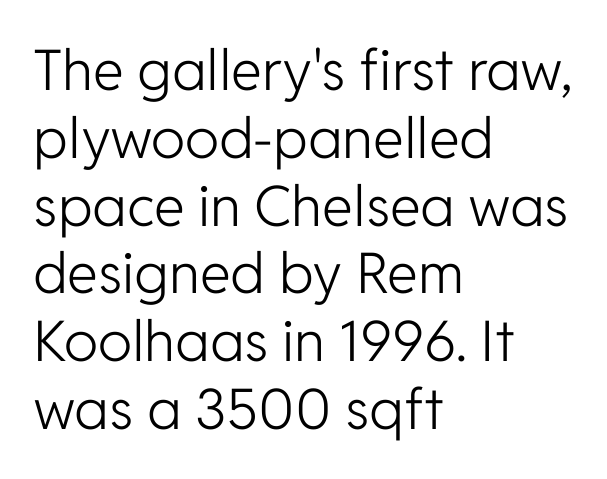
This sample is left-justified, so line endings fall wherever the words run out. Nobody drew a line under any word here. Posture: vertical. Heft: none added — not bold.
